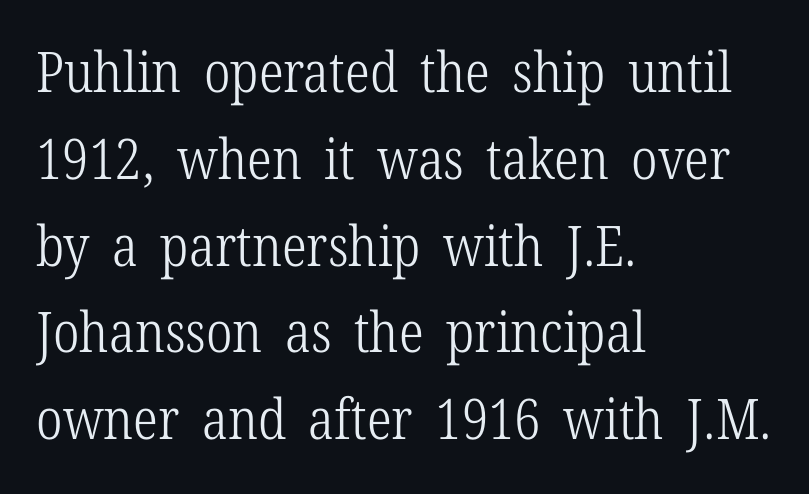
Q: Is the text bold? A: No.
Q: Is the text italic (slanted)? A: No, it is upright.
Q: Is the typeface a serif or a sans-serif typeface? A: Serif.
Q: Is the text underlined? A: No.
Q: How is the paragraph aligned? A: Left-aligned.
Q: Is the spacing between letters normal or unusually wide? A: Normal.
Q: Is the spacing between lines tight, normal or loose? A: Normal.
Q: Width (condensed, normal, or wide)? A: Condensed.
Q: Stroke contrast? A: Low.
Q: x-height? A: Medium.
Q: Monospaced? A: No.
